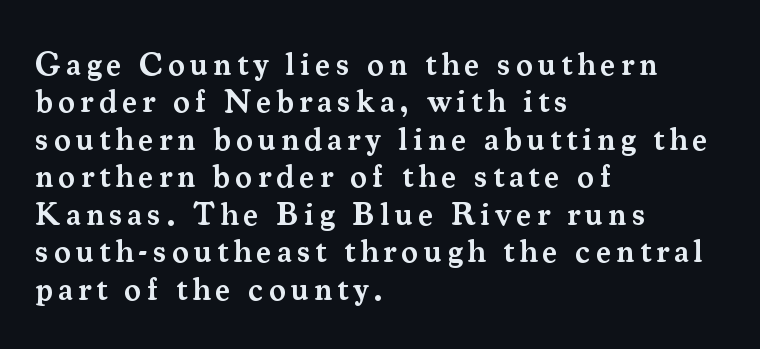
Q: Is the text bold? A: Semi-bold.
Q: Is the text italic (slanted)? A: No, it is upright.
Q: Is the typeface a serif or a sans-serif typeface? A: Serif.
Q: Is the text underlined? A: No.
Q: How is the paragraph aligned? A: Left-aligned.
Q: Width (condensed, normal, or wide)? A: Normal.
Q: Stroke contrast? A: Medium.
Q: x-height? A: Small.
Q: Monospaced? A: No.
